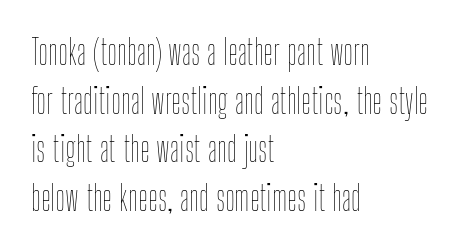
Q: Is the text bold? A: No.
Q: Is the text italic (slanted)? A: No, it is upright.
Q: Is the text underlined? A: No.
Q: How is the paragraph aligned? A: Left-aligned.
Q: Is the spacing between letters normal or unusually wide? A: Normal.
Q: Is the spacing between lines tight, normal or loose? A: Normal.
Q: Width (condensed, normal, or wide)? A: Condensed.
Q: Stroke contrast? A: Low.
Q: x-height? A: Medium.
Q: Monospaced? A: No.
